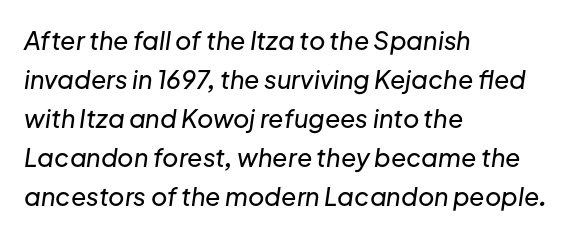
Q: Is the text italic (slanted)? A: Yes, it leans right by about 8 degrees.
Q: Is the text underlined? A: No.
Q: How is the paragraph aligned? A: Left-aligned.
Q: Is the spacing between letters normal or unusually wide? A: Normal.
Q: Is the spacing between lines tight, normal or loose? A: Normal.
